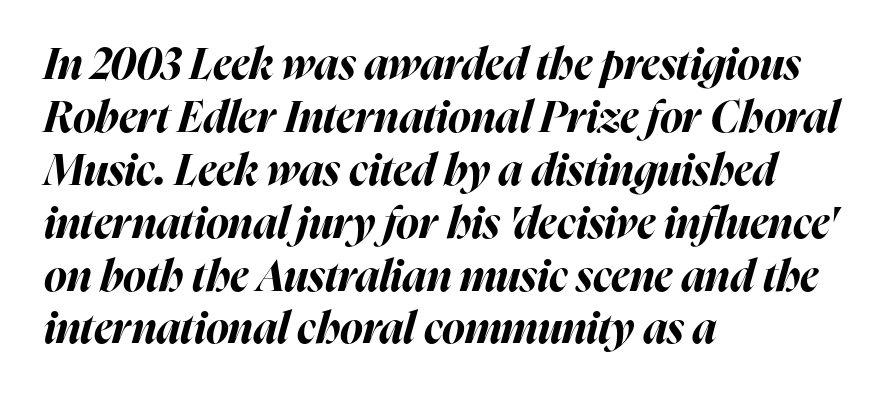
The image shows 43 px bold type, italic (leaning right); set left-aligned, line spacing 1.23x, normal letter spacing, not underlined; high stroke contrast and a medium x-height.
